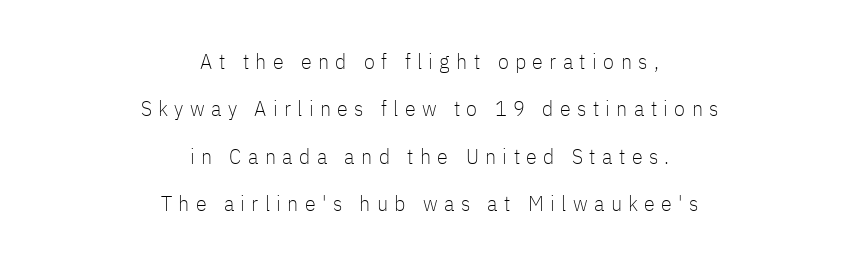
The image shows 22 px text type, upright; set centered, loose line spacing (2.15x), unusually wide letter spacing (+0.29 em), not underlined.
